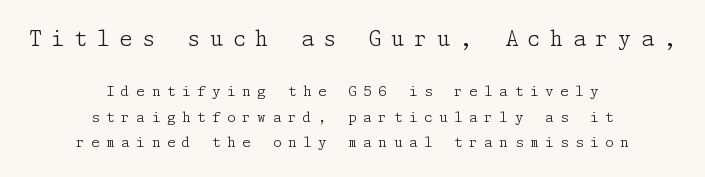
Q: Is the text bold? A: No.
Q: Is the text italic (slanted)? A: No, it is upright.
Q: Is the text underlined? A: No.
Q: How is the paragraph aligned? A: Centered.
Q: Is the spacing between letters normal or unusually wide? A: Unusually wide.
Q: Which block of text is set in a larger size, the first (top) or the second (bottom)? A: The first (top) one.
